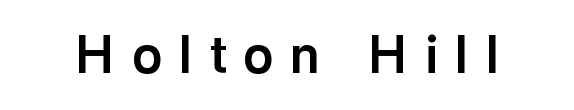
Descenders are the only things crossing below the line. Glyph-to-glyph distance is far greater than everyday printed text. This sample uses an upright cut, with every glyph sitting square on the baseline. The characters display no serif detailing; their extremities are plain. As a designer I'd log this as weight 700, bold. A typesetter would call this proportional, since set widths differ per character.
